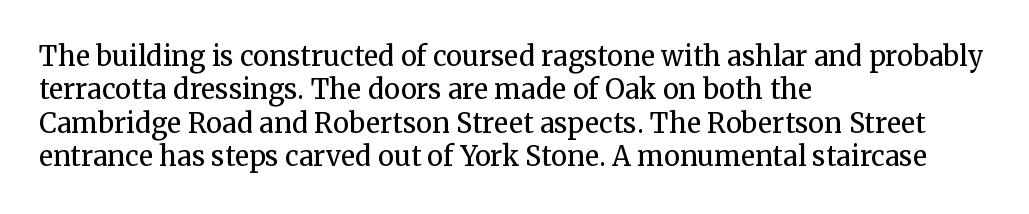
Q: Is the text bold? A: No.
Q: Is the text italic (slanted)? A: No, it is upright.
Q: Is the text underlined? A: No.
Q: How is the paragraph aligned? A: Left-aligned.
Q: Is the spacing between letters normal or unusually wide? A: Normal.
